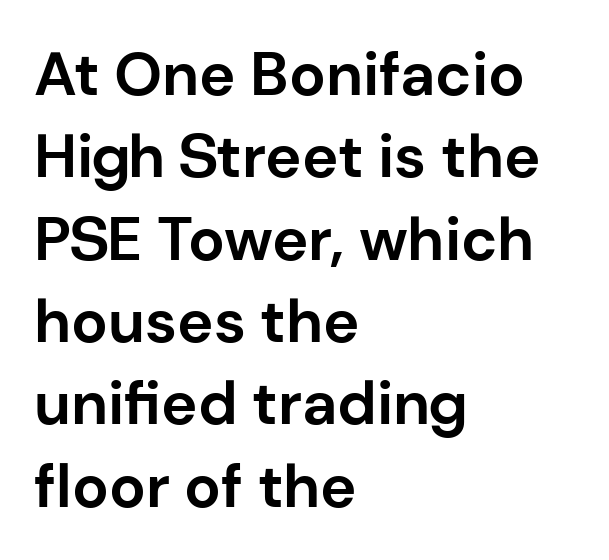
Q: Is the text bold? A: Yes.
Q: Is the text italic (slanted)? A: No, it is upright.
Q: Is the typeface a serif or a sans-serif typeface? A: Sans-serif.
Q: Is the text underlined? A: No.
Q: How is the paragraph aligned? A: Left-aligned.
Q: Is the spacing between letters normal or unusually wide? A: Normal.
Q: Is the spacing between lines tight, normal or loose? A: Normal.
Q: Width (condensed, normal, or wide)? A: Normal.
Q: Stroke contrast? A: Low.
Q: x-height? A: Medium.
Q: Monospaced? A: No.
